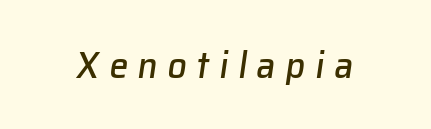
Q: Is the text italic (slanted)? A: Yes, it leans right by about 8 degrees.
Q: Is the text underlined? A: No.
Q: Is the spacing between letters normal or unusually wide? A: Unusually wide.
Q: Width (condensed, normal, or wide)? A: Normal.
Q: Stroke contrast? A: Low.
Q: x-height? A: Medium.
Q: Monospaced? A: No.
